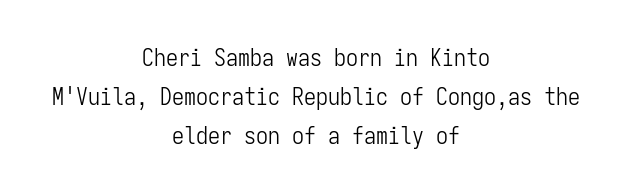
The image shows 24 px text type, upright; set centered, normal line spacing (1.62x), normal letter spacing, not underlined.
